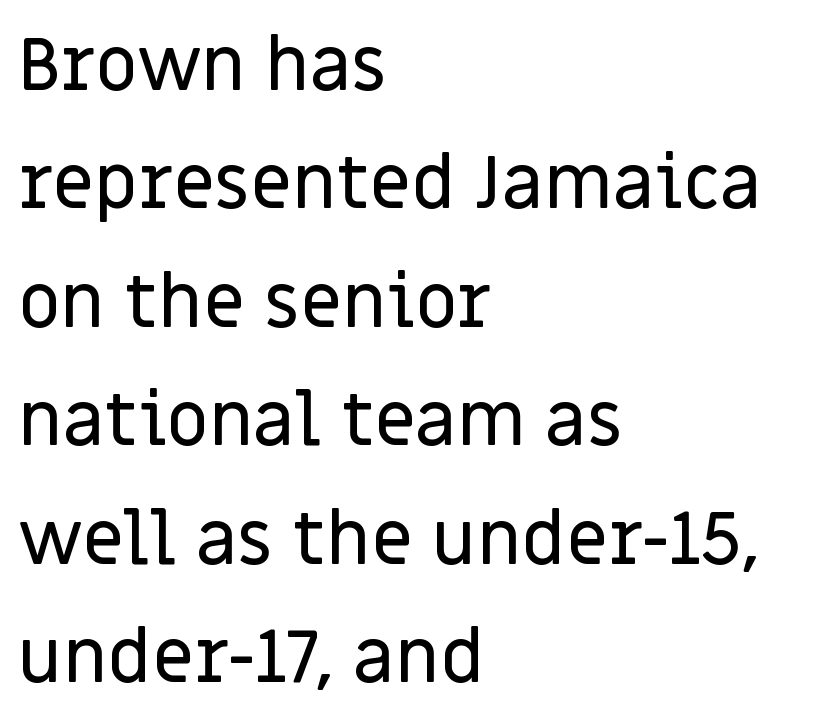
Q: Is the text italic (slanted)? A: No, it is upright.
Q: Is the typeface a serif or a sans-serif typeface? A: Sans-serif.
Q: Is the text underlined? A: No.
Q: How is the paragraph aligned? A: Left-aligned.
Q: Is the spacing between letters normal or unusually wide? A: Normal.
Q: Is the spacing between lines tight, normal or loose? A: Normal.
Q: Width (condensed, normal, or wide)? A: Normal.
Q: Stroke contrast? A: Low.
Q: x-height? A: Large.
Q: Monospaced? A: No.
